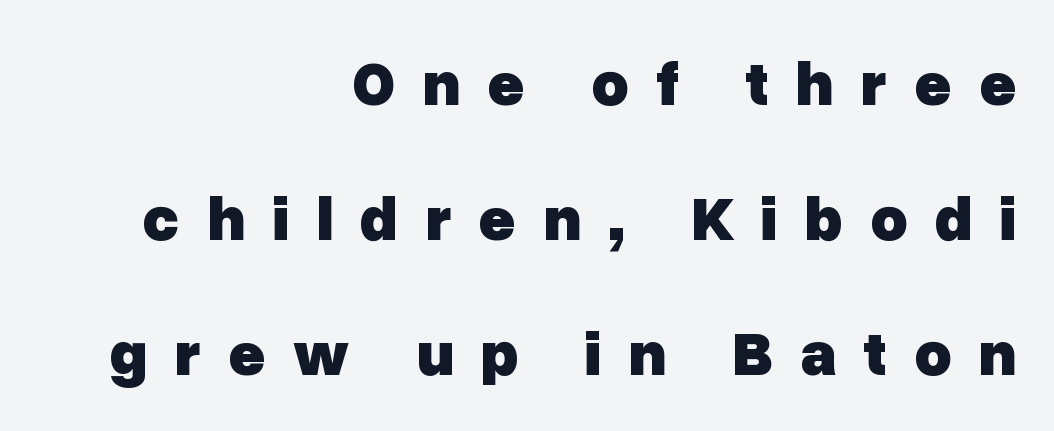
{"serif": "no", "italic": "no", "bold": "yes", "weight": "heavy", "width": "normal", "stroke_contrast": "low", "x_height": "medium", "monospaced": "no", "underline": "no", "align": "right", "line_spacing": "loose", "line_spacing_ratio": 2.11, "letter_spacing": "wide", "letter_spacing_em": 0.41, "glyph_px": 64}
